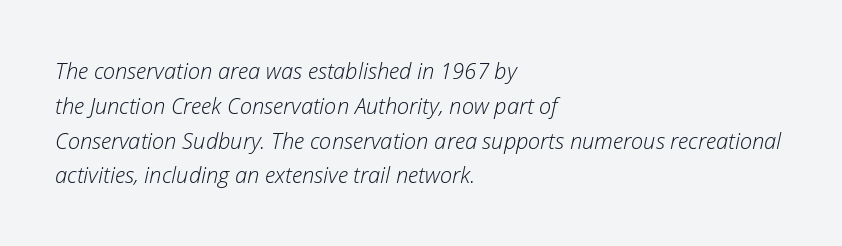
The image shows 22 px text type, italic (leaning right); set left-aligned, normal line spacing (1.58x), normal letter spacing, not underlined.
